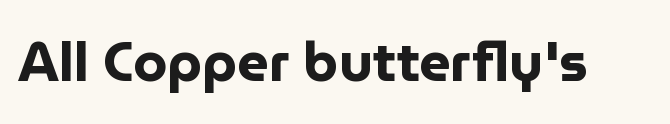
{"serif": "no", "italic": "no", "bold": "yes", "weight": "bold", "width": "normal", "stroke_contrast": "low", "x_height": "medium", "monospaced": "no", "underline": "no", "letter_spacing": "normal", "letter_spacing_em": 0.0, "glyph_px": 55}
